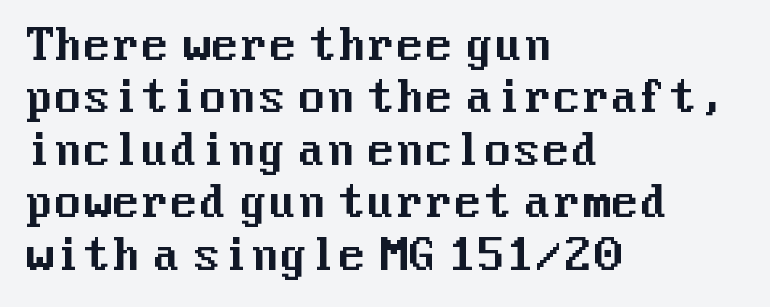
The image shows 42 px sans-serif type, upright; set left-aligned, normal line spacing (1.25x), normal letter spacing, not underlined; medium stroke contrast and a medium x-height.
